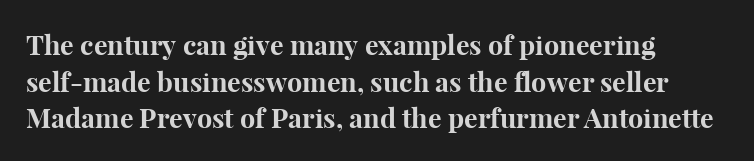
Q: Is the text bold? A: Yes.
Q: Is the text italic (slanted)? A: No, it is upright.
Q: Is the text underlined? A: No.
Q: How is the paragraph aligned? A: Left-aligned.
Q: Is the spacing between letters normal or unusually wide? A: Normal.
Q: Is the spacing between lines tight, normal or loose? A: Normal.
